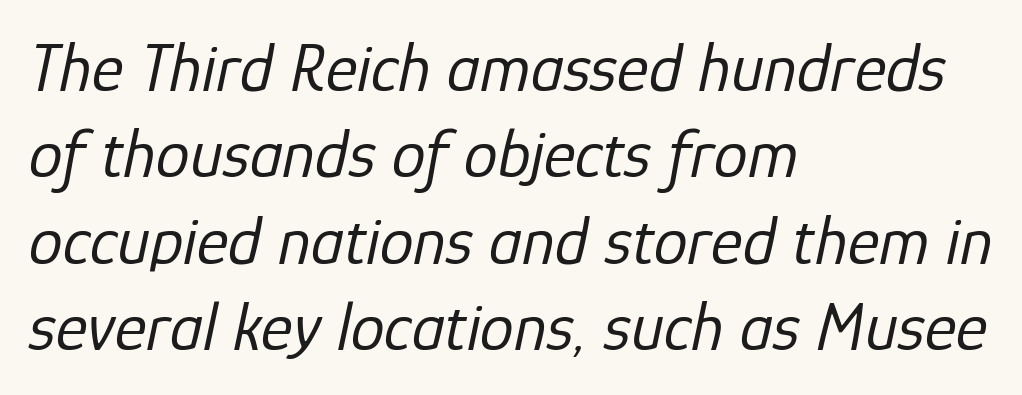
The image shows 68 px regular-weight type, italic (leaning right); set left-aligned, normal line spacing (1.27x), normal letter spacing, not underlined; low stroke contrast and a medium x-height.
